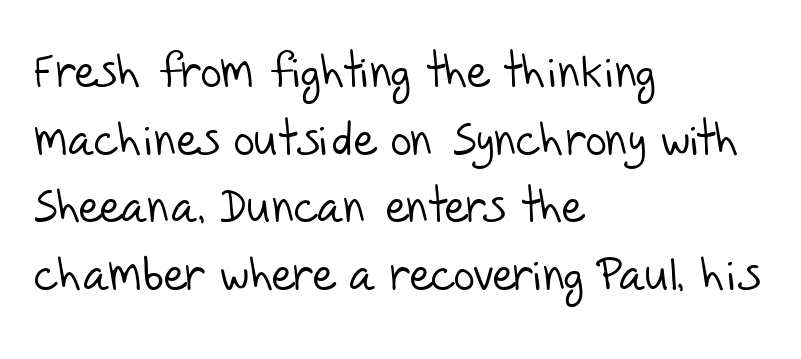
Beneath every word, the page is bare. The designer left line spacing at the default. The type is set solid horizontally, with unmodified tracking. The type family on display is of the sans-serif kind. These lines are rendered in a variable-pitch font. One-word summary of the alignment: left.
